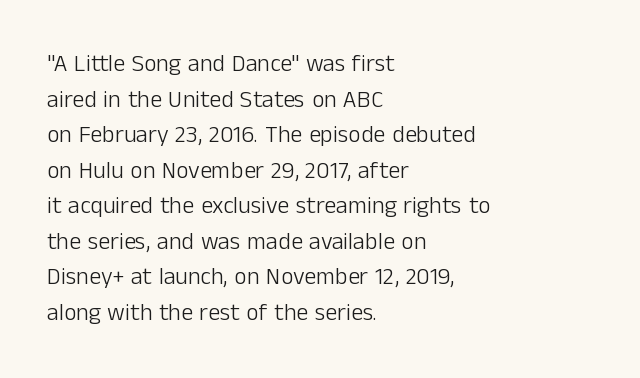
The image shows 24 px text type, upright; set left-aligned, normal line spacing (1.48x), normal letter spacing, not underlined.
